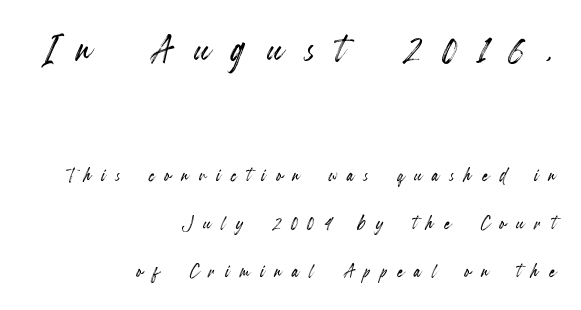
{"width": "condensed", "x_height": "small", "monospaced": "no", "underline": "no", "align": "right", "line_spacing": "loose", "line_spacing_ratio": 2.01, "letter_spacing": "wide", "letter_spacing_em": 0.44, "larger_block": "first", "size_ratio": 2.04, "glyph_px": 49}
